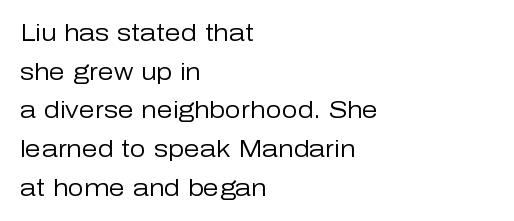
The image shows 23 px text type, upright; set left-aligned, normal line spacing (1.68x), normal letter spacing, not underlined.
